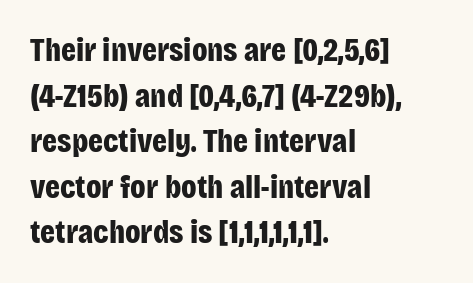
{"serif": "no", "italic": "no", "bold": "yes", "weight": "bold", "width": "condensed", "stroke_contrast": "low", "x_height": "large", "monospaced": "no", "underline": "no", "align": "left", "line_spacing": "normal", "line_spacing_ratio": 1.38, "letter_spacing": "normal", "letter_spacing_em": 0.0, "glyph_px": 33}
